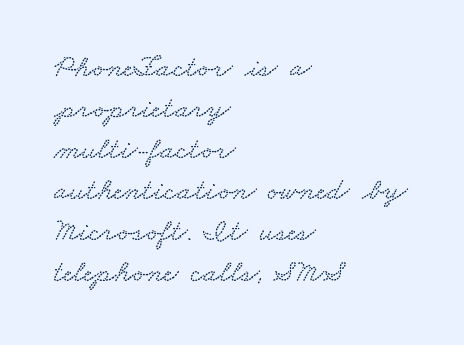
Q: Is the text underlined? A: No.
Q: How is the paragraph aligned? A: Left-aligned.
Q: Is the spacing between letters normal or unusually wide? A: Normal.
Q: Is the spacing between lines tight, normal or loose? A: Normal.
Q: Width (condensed, normal, or wide)? A: Wide.
Q: Stroke contrast? A: Low.
Q: x-height? A: Small.
Q: Monospaced? A: No.
